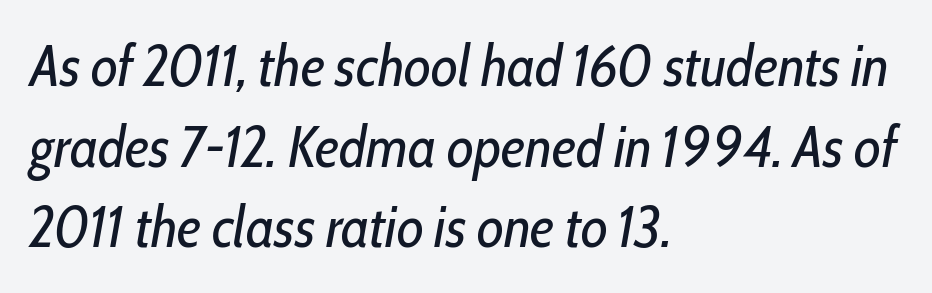
{"italic": "yes", "lean": "right", "slant_degrees": 10, "bold": "no", "weight": "regular", "width": "condensed", "stroke_contrast": "low", "x_height": "medium", "monospaced": "no", "underline": "no", "align": "left", "line_spacing": "normal", "line_spacing_ratio": 1.39, "letter_spacing": "normal", "letter_spacing_em": 0.0, "glyph_px": 58}
